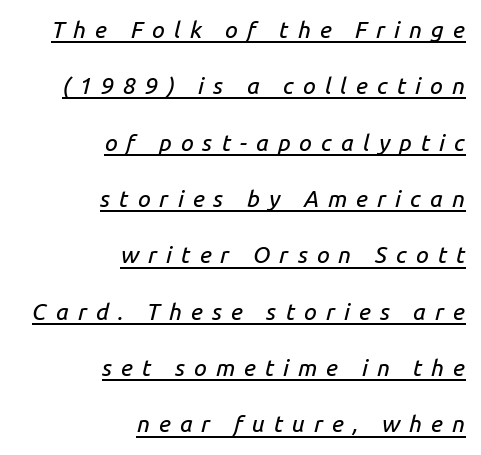
{"italic": "yes", "lean": "right", "slant_degrees": 14, "underline": "yes", "align": "right", "line_spacing": "loose", "line_spacing_ratio": 2.45, "letter_spacing": "wide", "letter_spacing_em": 0.39, "glyph_px": 23}
